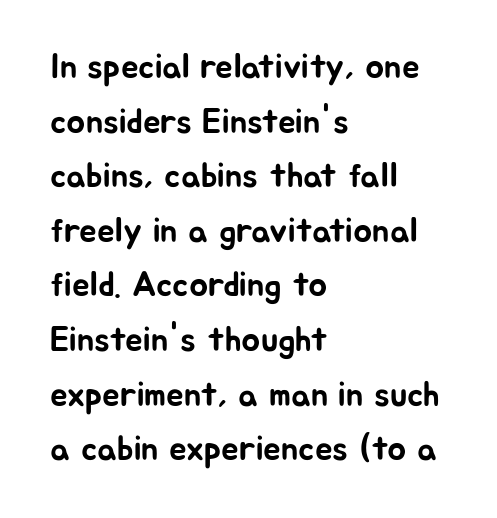
The typesetter chose a ragged-right arrangement here. Unmarked baselines from the first word to the last. Characters follow at the spacing the type designer built in. Characters remain perfectly vertical along every line. Looks like regular typesetting: each glyph gets only the width it needs.
